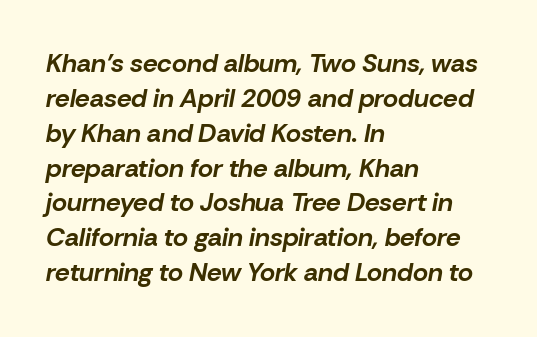
This sample uses plain, unmodified letter spacing. Underlining? Definitely not there. Successive baselines arrive at the customary interval. The text carries the slant typical of an italic or oblique font.
